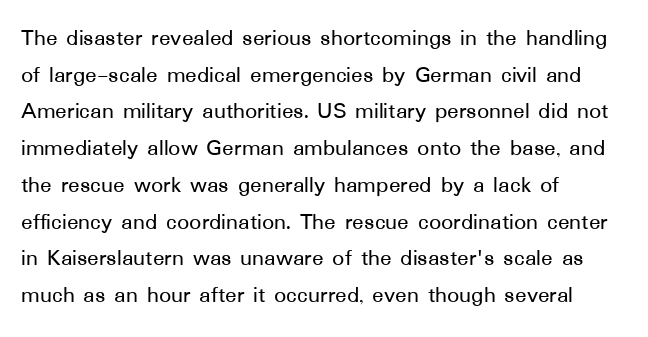
The image shows 24 px text type, upright; set left-aligned, normal line spacing (1.53x), normal letter spacing, not underlined.
